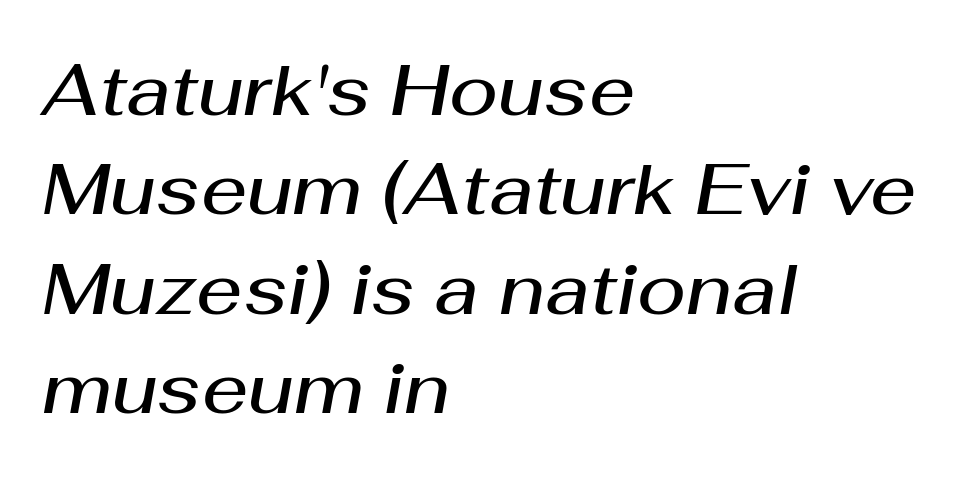
{"italic": "yes", "lean": "right", "slant_degrees": 10, "bold": "semi", "weight": "semibold", "width": "normal", "stroke_contrast": "medium", "x_height": "medium", "monospaced": "no", "underline": "no", "align": "left", "line_spacing": "normal", "line_spacing_ratio": 1.38, "letter_spacing": "normal", "letter_spacing_em": 0.0, "glyph_px": 72}
